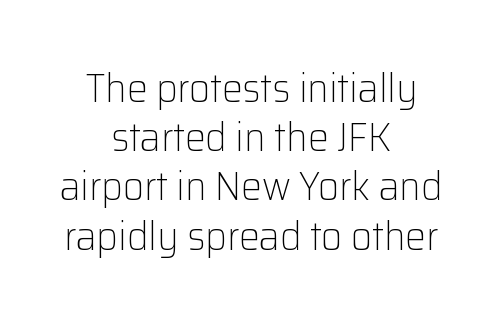
Q: Is the text bold? A: No.
Q: Is the text italic (slanted)? A: No, it is upright.
Q: Is the typeface a serif or a sans-serif typeface? A: Sans-serif.
Q: Is the text underlined? A: No.
Q: How is the paragraph aligned? A: Centered.
Q: Is the spacing between letters normal or unusually wide? A: Normal.
Q: Width (condensed, normal, or wide)? A: Normal.
Q: Stroke contrast? A: Low.
Q: x-height? A: Medium.
Q: Monospaced? A: No.
